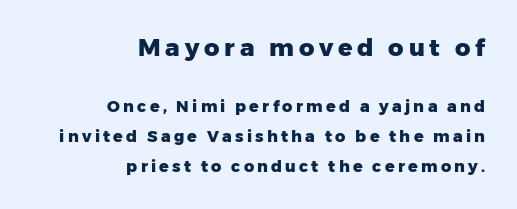
Q: Is the text bold? A: Yes.
Q: Is the text italic (slanted)? A: No, it is upright.
Q: Is the text underlined? A: No.
Q: How is the paragraph aligned? A: Right-aligned.
Q: Is the spacing between letters normal or unusually wide? A: Unusually wide.
Q: Which block of text is set in a larger size, the first (top) or the second (bottom)? A: The first (top) one.
